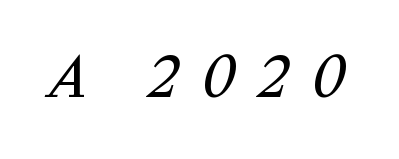
{"serif": "no", "bold": "no", "weight": "regular", "width": "normal", "stroke_contrast": "medium", "x_height": "medium", "monospaced": "no", "underline": "no", "letter_spacing": "wide", "letter_spacing_em": 0.37, "glyph_px": 62}
